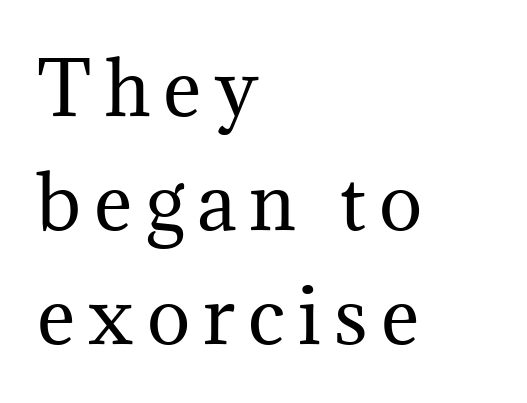
The image shows 73 px regular-weight serif type, upright; set left-aligned, normal line spacing (1.56x), not underlined; medium stroke contrast and a medium x-height.
